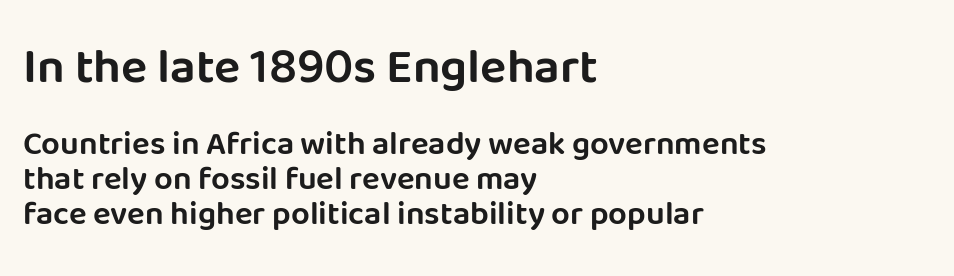
{"serif": "no", "italic": "no", "width": "normal", "stroke_contrast": "low", "x_height": "large", "monospaced": "no", "underline": "no", "align": "left", "line_spacing": "tight", "line_spacing_ratio": 1.06, "letter_spacing": "normal", "letter_spacing_em": 0.0, "larger_block": "first", "size_ratio": 1.48, "glyph_px": 49}
